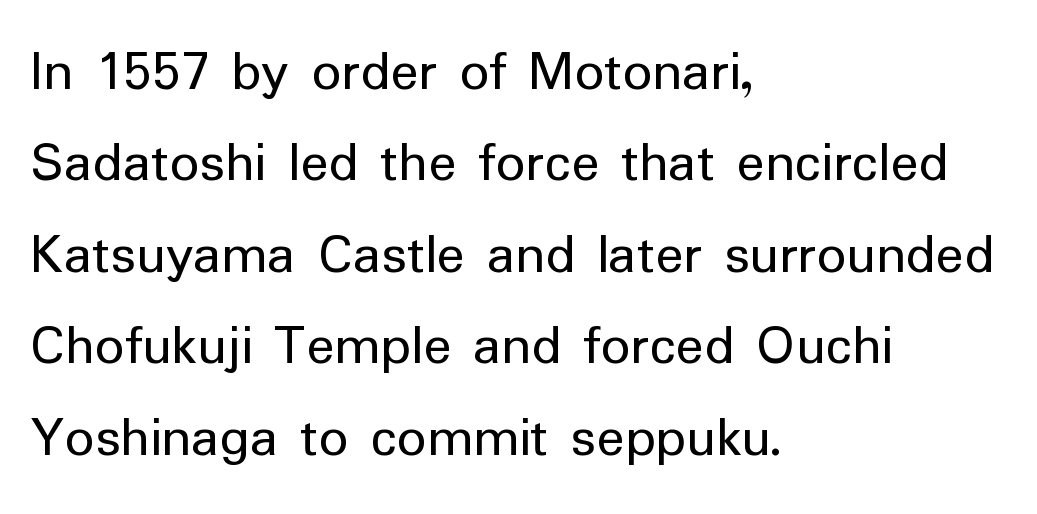
In terms of letterform style, serifs are entirely absent. Every character sits straight up, as roman type does. The tracking reads as untouched default to a designer's eye. Is the type heavy? It reads as light-to-regular instead. Do the characters align in a grid? No, the font is proportional. The lines in this sample share a left origin and differ only in where they stop.
